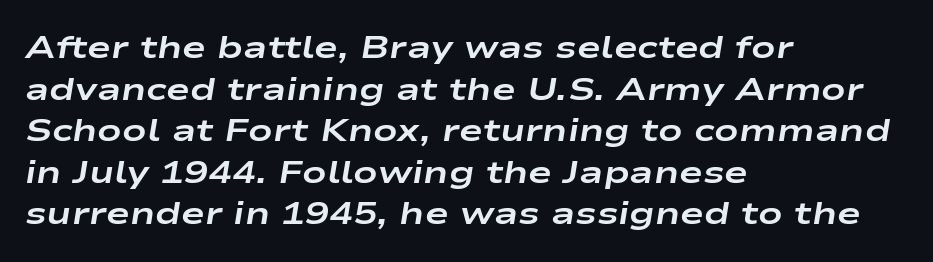
Q: Is the text bold? A: Yes.
Q: Is the text italic (slanted)? A: Yes, it leans right by about 9 degrees.
Q: Is the text underlined? A: No.
Q: How is the paragraph aligned? A: Left-aligned.
Q: Is the spacing between letters normal or unusually wide? A: Normal.
Q: Is the spacing between lines tight, normal or loose? A: Normal.
Q: Width (condensed, normal, or wide)? A: Wide.
Q: Stroke contrast? A: Low.
Q: x-height? A: Medium.
Q: Monospaced? A: No.
